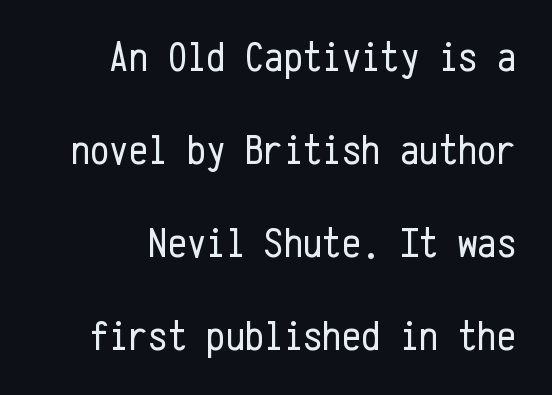
The image shows 43 px regular-weight, condensed sans-serif type, upright, monospaced; set right-aligned, loose line spacing (2.16x), normal letter spacing, not underlined; low stroke contrast and a medium x-height.
